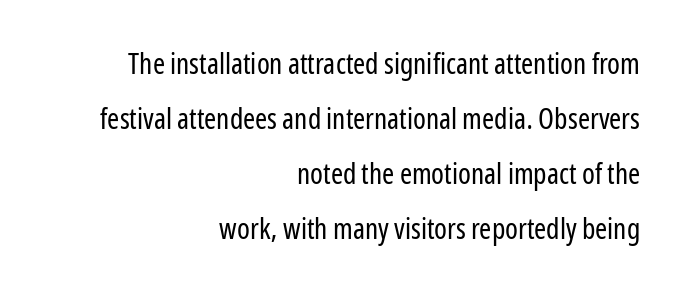
Successive baselines arrive slowly, with a big drop between each. No letter is thick-stroked: the sample isn't bold. The letterforms sit shoulder to shoulder at normal distance. The passage is arranged like a letterhead date or caption credit — flush right.
